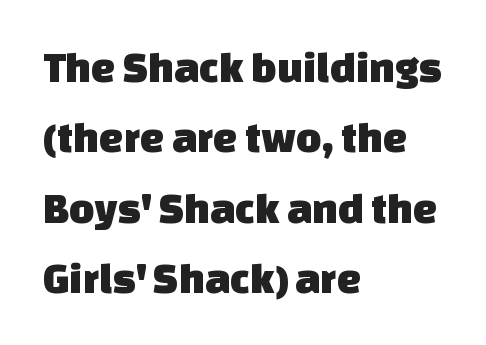
Think of a printed novel: that variable character pitch is what you see here. Is the letter spacing exaggerated? No — it looks like the ordinary default. The text block is weighted toward the left margin, trailing off unevenly rightward. Type without underlining.
